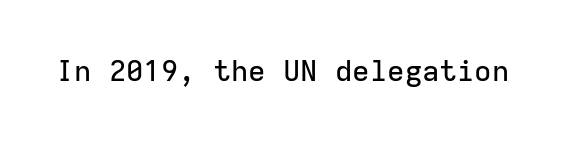
Q: Is the text italic (slanted)? A: No, it is upright.
Q: Is the typeface a serif or a sans-serif typeface? A: Sans-serif.
Q: Is the text underlined? A: No.
Q: Is the spacing between letters normal or unusually wide? A: Normal.
Q: Width (condensed, normal, or wide)? A: Normal.
Q: Stroke contrast? A: Low.
Q: x-height? A: Medium.
Q: Monospaced? A: Yes.
